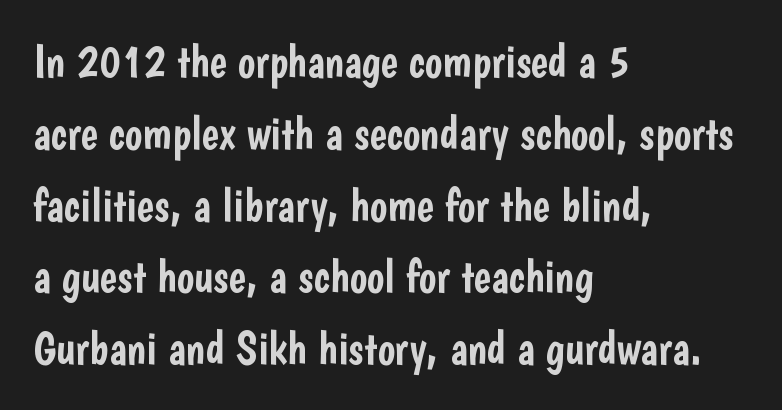
{"serif": "no", "italic": "no", "width": "condensed", "stroke_contrast": "low", "x_height": "medium", "monospaced": "no", "underline": "no", "align": "left", "line_spacing": "normal", "line_spacing_ratio": 1.56, "letter_spacing": "normal", "letter_spacing_em": 0.0, "glyph_px": 46}
